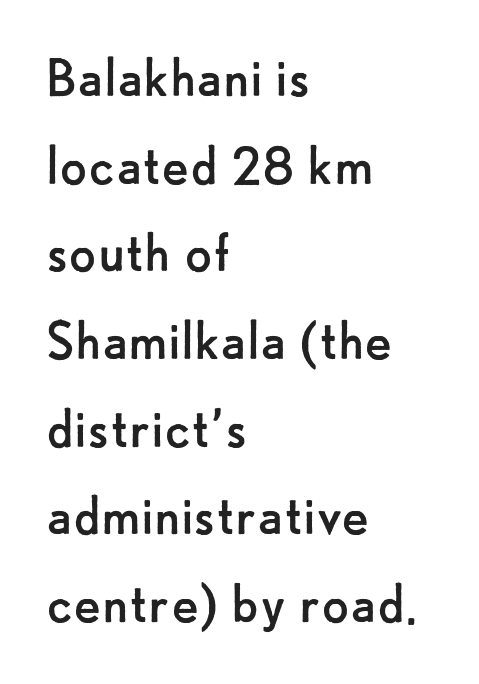
The image shows 64 px regular-weight sans-serif type, upright; set left-aligned, normal line spacing (1.37x), normal letter spacing, not underlined; low stroke contrast and a small x-height.
